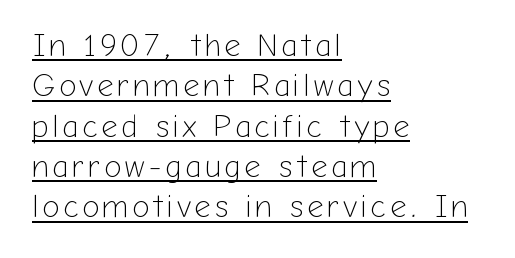
The image shows 32 px light sans-serif type, upright; set left-aligned, normal line spacing (1.26x), underlined; low stroke contrast and a medium x-height.
